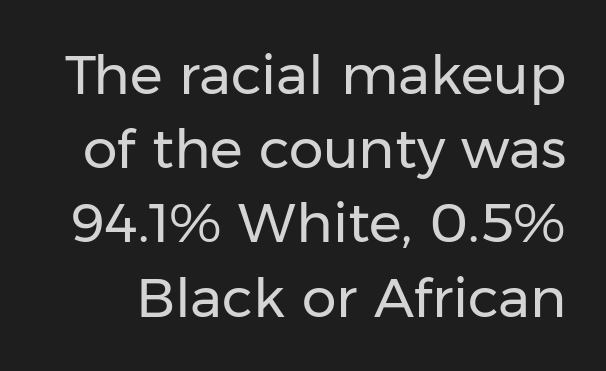
{"serif": "no", "italic": "no", "bold": "no", "weight": "regular", "width": "normal", "stroke_contrast": "low", "x_height": "medium", "monospaced": "no", "underline": "no", "line_spacing": "normal", "line_spacing_ratio": 1.35, "letter_spacing": "normal", "letter_spacing_em": 0.0, "glyph_px": 55}
